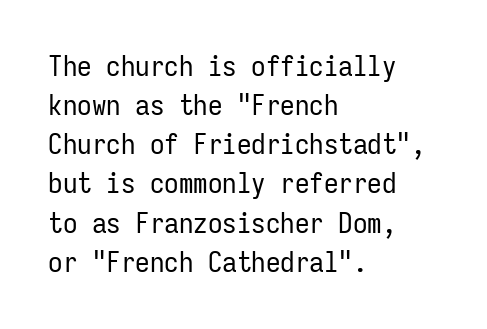
The image shows 29 px regular-weight, condensed sans-serif type, upright, monospaced; set left-aligned, normal line spacing (1.35x), normal letter spacing, not underlined; low stroke contrast and a medium x-height.
